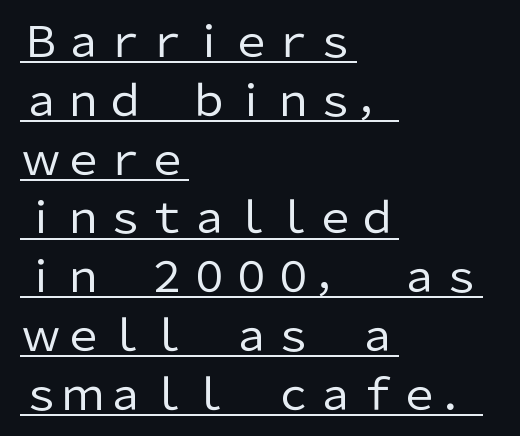
The image shows 42 px regular-weight sans-serif type, upright; set left-aligned, normal line spacing (1.4x), normal letter spacing, underlined; low stroke contrast and a medium x-height.
